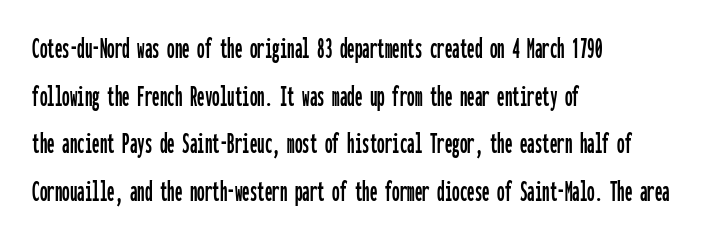
Q: Is the text italic (slanted)? A: No, it is upright.
Q: Is the typeface a serif or a sans-serif typeface? A: Sans-serif.
Q: Is the text underlined? A: No.
Q: How is the paragraph aligned? A: Left-aligned.
Q: Is the spacing between letters normal or unusually wide? A: Normal.
Q: Is the spacing between lines tight, normal or loose? A: Normal.
Q: Width (condensed, normal, or wide)? A: Condensed.
Q: Stroke contrast? A: Low.
Q: x-height? A: Medium.
Q: Monospaced? A: Yes.
